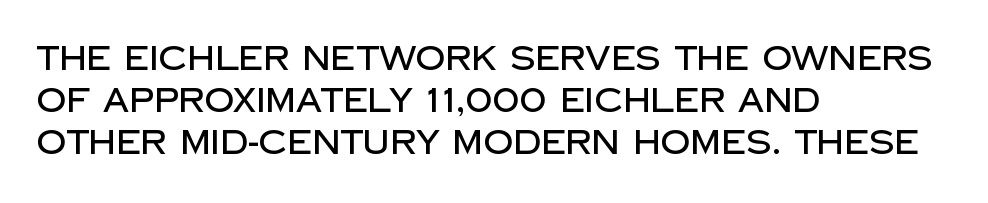
Each new line begins a customary step beneath the previous one. Each word holds together tightly as a unit, with standard inter-letter gaps. You can tell from the bare stems that sans-serif type was used. The rendering uses natural spacing where letterforms have individual widths. Designer's note — italics off, roman on. Which margin do the lines hug? The left one — the right edge is uneven.
